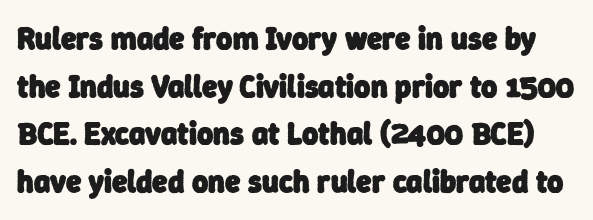
Each letter keeps its own natural width here, so spacing adapts to shape. This sample keeps an unexceptional amount of space between lines. Unmarked baselines from the first word to the last. A full-strength bold gives these letters their thick strokes.
